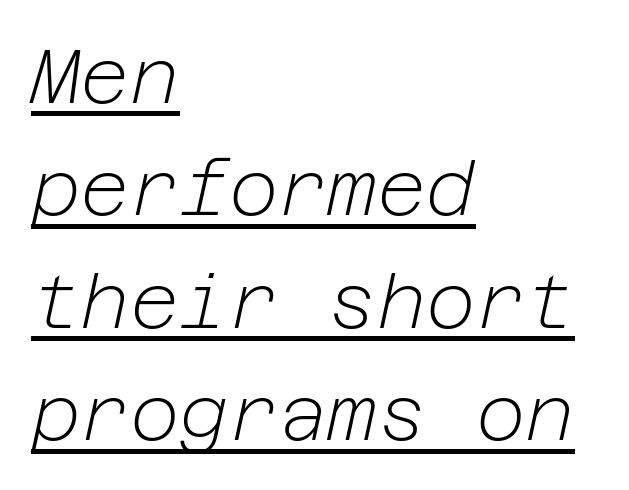
{"italic": "yes", "lean": "right", "slant_degrees": 12, "bold": "no", "weight": "light", "width": "normal", "stroke_contrast": "low", "x_height": "medium", "underline": "yes", "align": "left", "line_spacing": "normal", "line_spacing_ratio": 1.48, "letter_spacing": "normal", "letter_spacing_em": 0.0, "glyph_px": 76}
